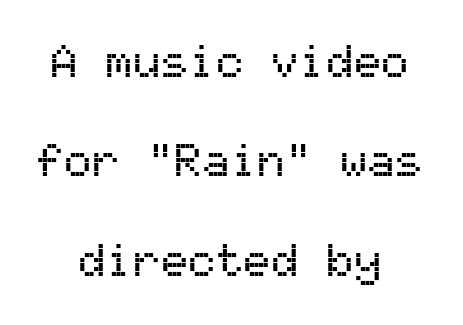
The image shows 46 px sans-serif type, upright, monospaced; set centered, loose line spacing (2.16x), normal letter spacing, not underlined; medium stroke contrast and a medium x-height.
